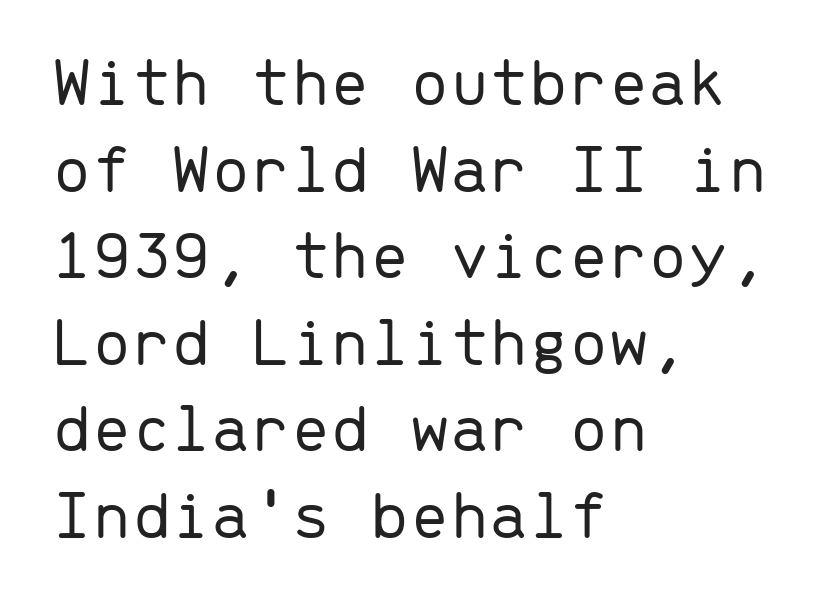
{"serif": "no", "italic": "no", "bold": "no", "weight": "light", "width": "normal", "stroke_contrast": "low", "x_height": "medium", "monospaced": "yes", "underline": "no", "align": "left", "line_spacing_ratio": 1.22, "letter_spacing": "normal", "letter_spacing_em": 0.0, "glyph_px": 71}
